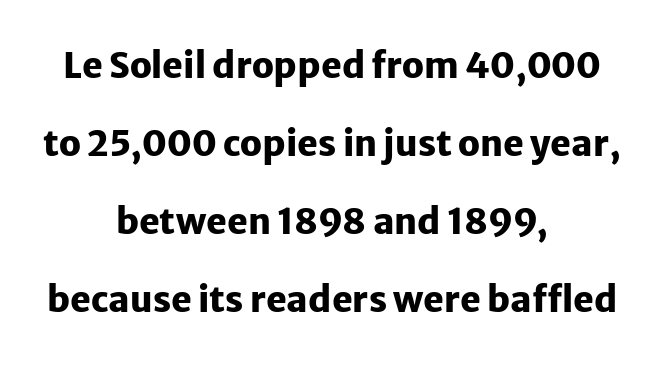
{"serif": "no", "italic": "no", "bold": "yes", "weight": "heavy", "width": "normal", "stroke_contrast": "low", "x_height": "medium", "monospaced": "no", "underline": "no", "align": "center", "line_spacing": "loose", "line_spacing_ratio": 2.23, "letter_spacing": "normal", "letter_spacing_em": 0.0, "glyph_px": 35}
